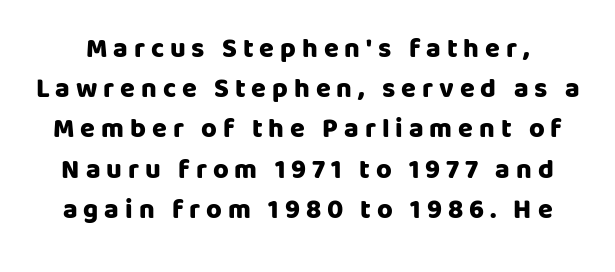
The image shows 27 px bold type, upright; set normal line spacing (1.49x), unusually wide letter spacing (+0.22 em), not underlined.
